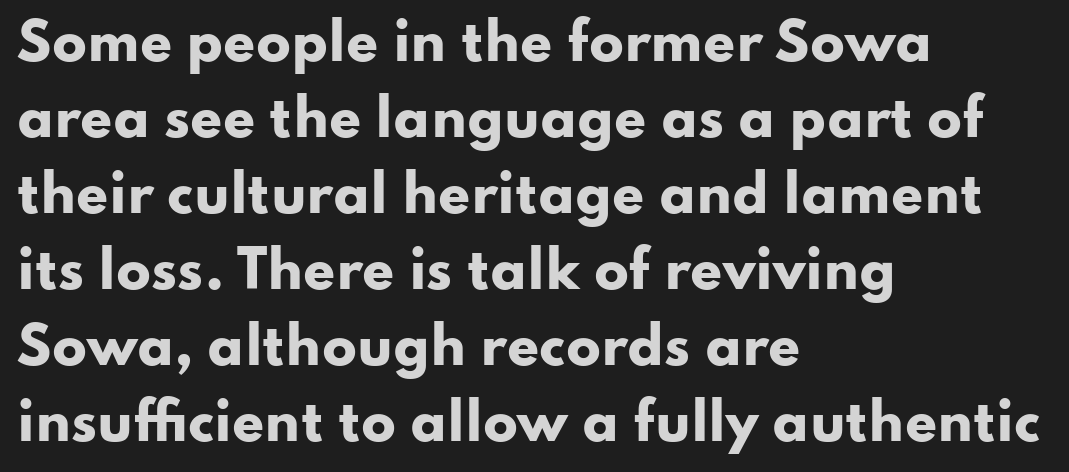
I'd call this a sans setting — the letters go barefoot. The glyphs are unaccompanied by any horizontal stroke below them. This rendering leaves character spacing at its baseline value. This is the regular roman posture of the typeface. These lines stack with their left ends in a neat column. In terms of weight, the rendering is a true, heavy bold.
